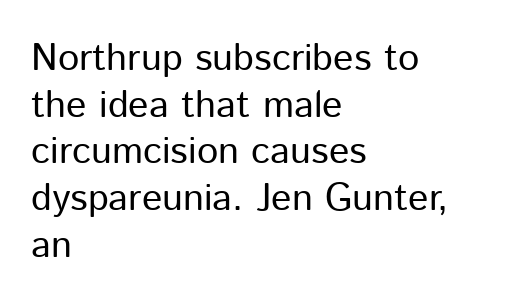
Q: Is the text bold? A: No.
Q: Is the text italic (slanted)? A: No, it is upright.
Q: Is the typeface a serif or a sans-serif typeface? A: Sans-serif.
Q: Is the text underlined? A: No.
Q: How is the paragraph aligned? A: Left-aligned.
Q: Is the spacing between letters normal or unusually wide? A: Normal.
Q: Width (condensed, normal, or wide)? A: Normal.
Q: Stroke contrast? A: Low.
Q: x-height? A: Medium.
Q: Monospaced? A: No.
